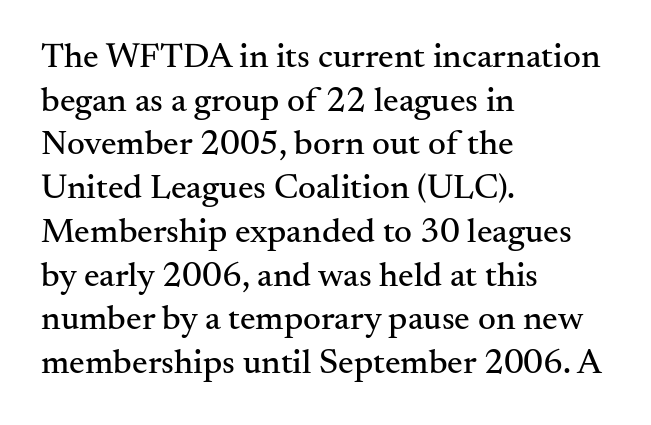
Q: Is the text italic (slanted)? A: No, it is upright.
Q: Is the typeface a serif or a sans-serif typeface? A: Serif.
Q: Is the text underlined? A: No.
Q: How is the paragraph aligned? A: Left-aligned.
Q: Is the spacing between letters normal or unusually wide? A: Normal.
Q: Is the spacing between lines tight, normal or loose? A: Normal.
Q: Width (condensed, normal, or wide)? A: Normal.
Q: Stroke contrast? A: Medium.
Q: x-height? A: Small.
Q: Monospaced? A: No.
